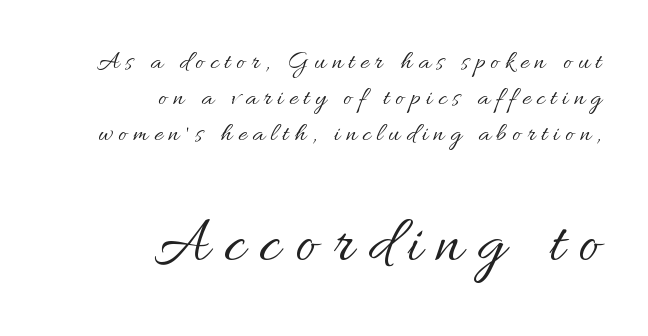
Q: Is the text bold? A: No.
Q: Is the text italic (slanted)? A: Yes.
Q: Is the text underlined? A: No.
Q: How is the paragraph aligned? A: Right-aligned.
Q: Is the spacing between letters normal or unusually wide? A: Unusually wide.
Q: Is the spacing between lines tight, normal or loose? A: Normal.
Q: Which block of text is set in a larger size, the first (top) or the second (bottom)? A: The second (bottom) one.
Q: Width (condensed, normal, or wide)? A: Normal.
Q: Stroke contrast? A: Medium.
Q: x-height? A: Small.
Q: Monospaced? A: No.
